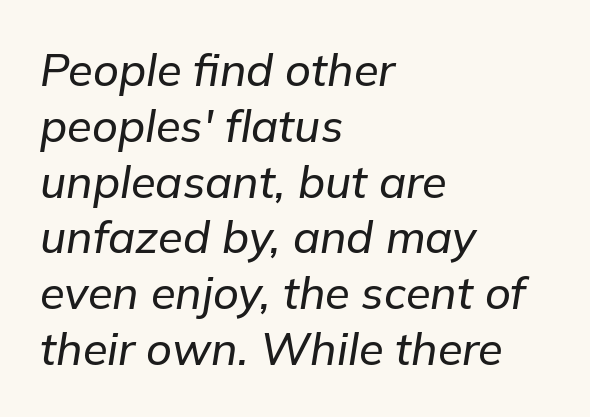
Italic: yes, the glyphs are oblique. Proportional: the letters do not fall into vertical columns. Observe the ordinary spacing: letters are neighbours, not strangers. The compositor pushed each line to the left boundary.
